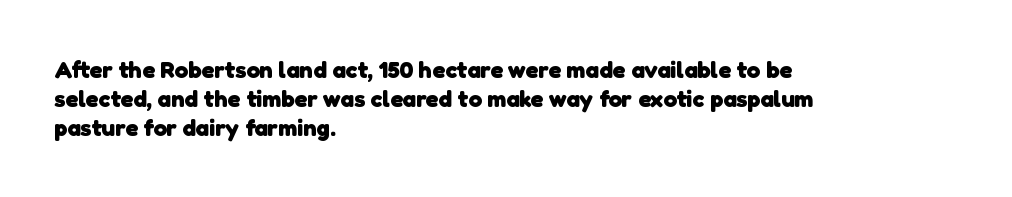
The image shows 24 px bold type; set left-aligned, line spacing 1.21x, normal letter spacing, not underlined.
